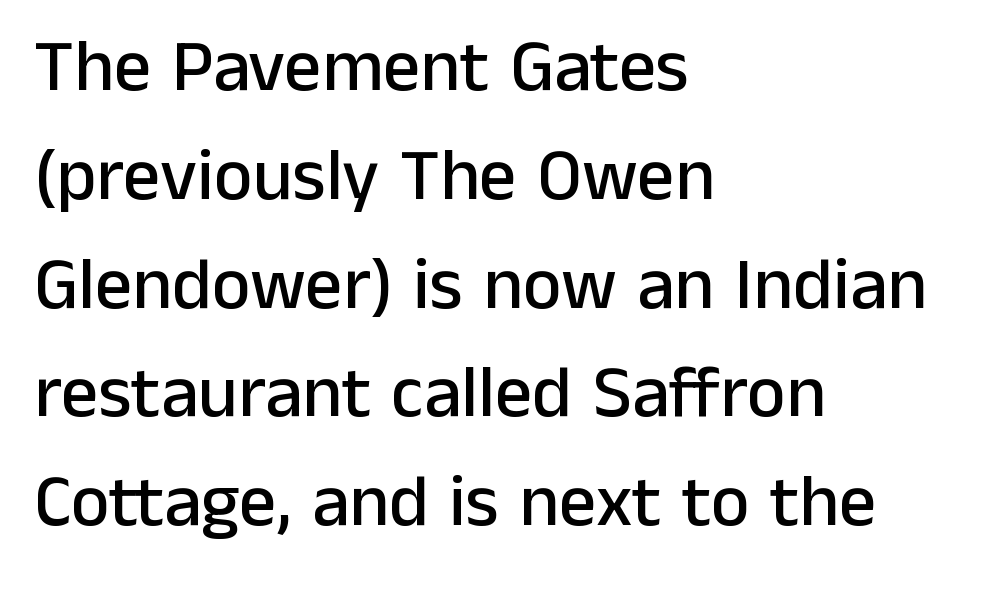
The image shows 74 px sans-serif type, upright; set left-aligned, normal line spacing (1.47x), normal letter spacing, not underlined; low stroke contrast and a medium x-height.
